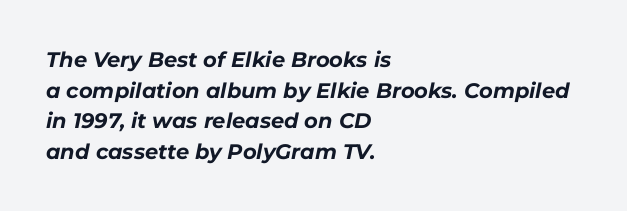
Q: Is the text bold? A: Yes.
Q: Is the text italic (slanted)? A: Yes, it leans right by about 11 degrees.
Q: Is the text underlined? A: No.
Q: How is the paragraph aligned? A: Left-aligned.
Q: Is the spacing between letters normal or unusually wide? A: Normal.
Q: Is the spacing between lines tight, normal or loose? A: Normal.
